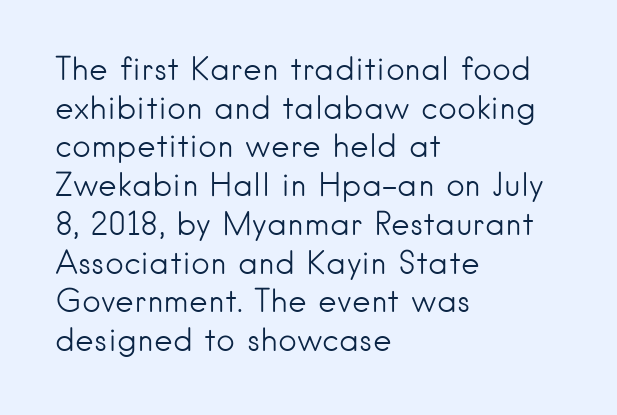
Does extra space separate the letters? No, they use regular spacing. Is this a fixed-width face? No — the glyphs have proportional, varying widths. The weight tops out at a normal text grade. No word sits above an underline. The ragged edge is on the right, which tells us the setting is flush left.
